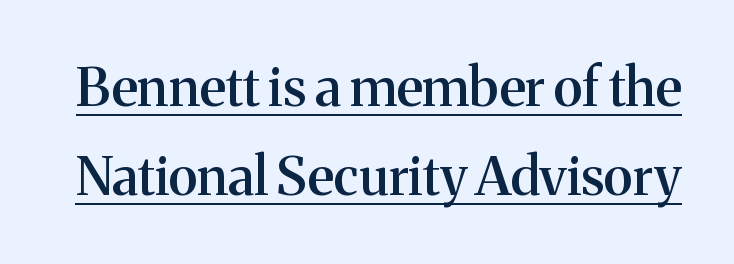
Q: Is the text bold? A: Semi-bold.
Q: Is the text italic (slanted)? A: No, it is upright.
Q: Is the typeface a serif or a sans-serif typeface? A: Serif.
Q: Is the text underlined? A: Yes.
Q: Is the spacing between letters normal or unusually wide? A: Normal.
Q: Is the spacing between lines tight, normal or loose? A: Normal.
Q: Width (condensed, normal, or wide)? A: Normal.
Q: Stroke contrast? A: Medium.
Q: x-height? A: Medium.
Q: Monospaced? A: No.
